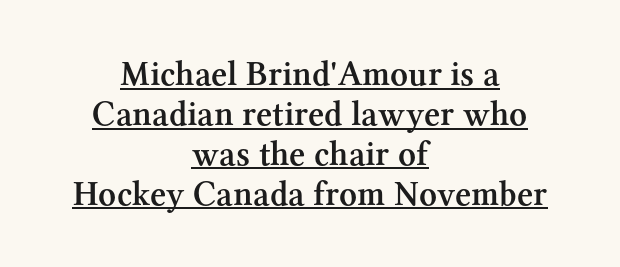
Q: Is the text bold? A: Semi-bold.
Q: Is the text italic (slanted)? A: No, it is upright.
Q: Is the typeface a serif or a sans-serif typeface? A: Serif.
Q: Is the text underlined? A: Yes.
Q: How is the paragraph aligned? A: Centered.
Q: Is the spacing between letters normal or unusually wide? A: Normal.
Q: Is the spacing between lines tight, normal or loose? A: Tight.
Q: Width (condensed, normal, or wide)? A: Normal.
Q: Stroke contrast? A: Medium.
Q: x-height? A: Medium.
Q: Monospaced? A: No.
